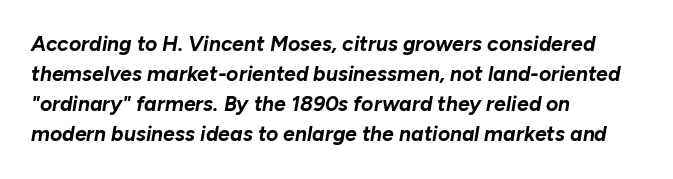
Thick stems and heavy bowls — unmistakably bold. Is the letter spacing exaggerated? No — it looks like the ordinary default. Every character sits at an angle, as italics do. Honestly, there is no underline to notice here at all. Interline gaps are of average width in this sample. Notice how the passage keeps a crisp vertical edge on the left only.
